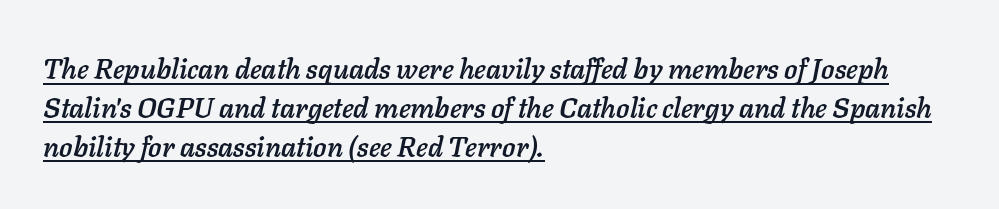
Baseline-to-baseline distance is the conventional proportion of letter height. Somebody hit Ctrl+U on this one — the words are underlined. The typesetter chose a ragged-right arrangement here. This sample has the flowing, uneven cadence of proportional lettering. The text carries the slant typical of an italic or oblique font. Honestly, the letter spacing is just normal — you wouldn't notice it.
